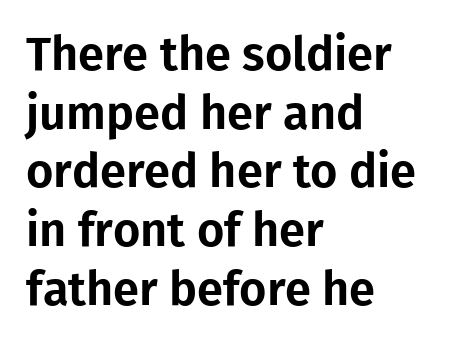
Q: Is the text italic (slanted)? A: No, it is upright.
Q: Is the typeface a serif or a sans-serif typeface? A: Sans-serif.
Q: Is the text underlined? A: No.
Q: How is the paragraph aligned? A: Left-aligned.
Q: Is the spacing between letters normal or unusually wide? A: Normal.
Q: Is the spacing between lines tight, normal or loose? A: Normal.
Q: Width (condensed, normal, or wide)? A: Normal.
Q: Stroke contrast? A: Low.
Q: x-height? A: Medium.
Q: Monospaced? A: No.
